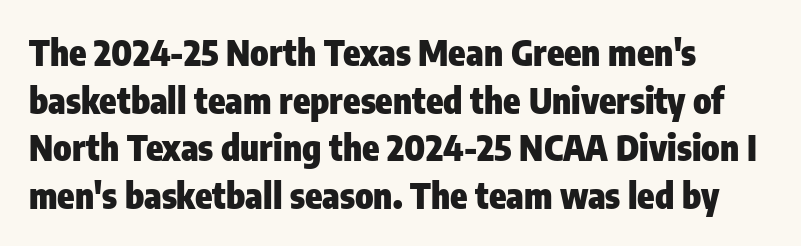
The image shows 35 px heavy, condensed sans-serif type, upright; set left-aligned, normal line spacing (1.36x), normal letter spacing, not underlined; low stroke contrast and a medium x-height.
